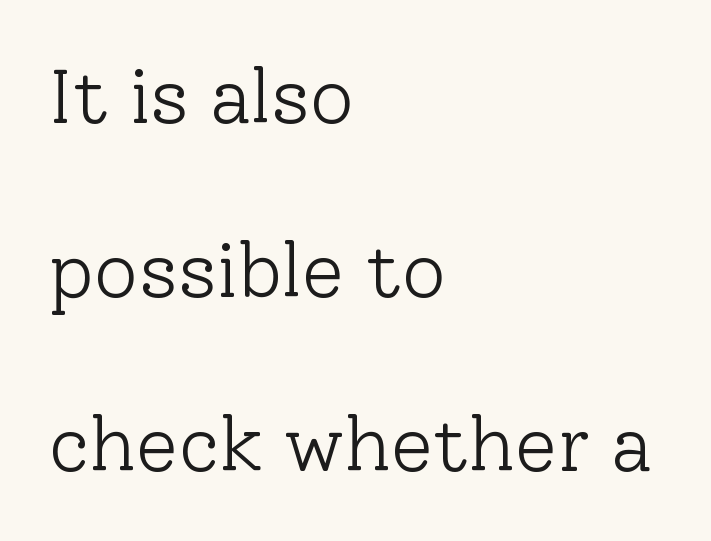
The image shows 77 px light serif type, upright; set left-aligned, loose line spacing (2.26x), normal letter spacing, not underlined; low stroke contrast and a medium x-height.
